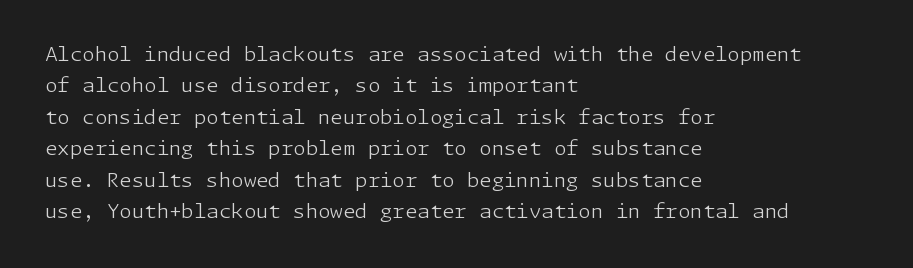
Line spacing here is normal. A typesetter would mark this as roman, not italic. The specimen omits any rule beneath the text block's lines. The rag falls on the right side of this text block. The characters are drawn with everyday or finer stroke widths.
